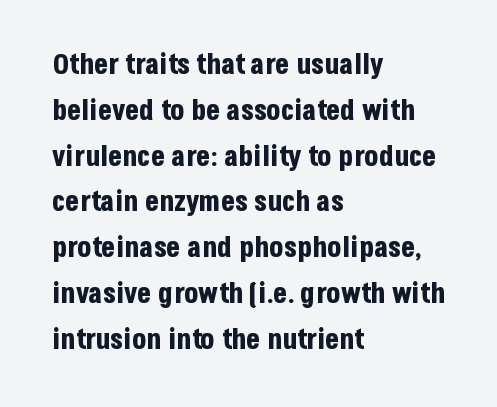
{"serif": "no", "italic": "no", "bold": "yes", "weight": "bold", "width": "condensed", "stroke_contrast": "low", "x_height": "large", "monospaced": "no", "underline": "no", "align": "left", "line_spacing": "normal", "line_spacing_ratio": 1.58, "letter_spacing": "normal", "letter_spacing_em": 0.0, "glyph_px": 29}
